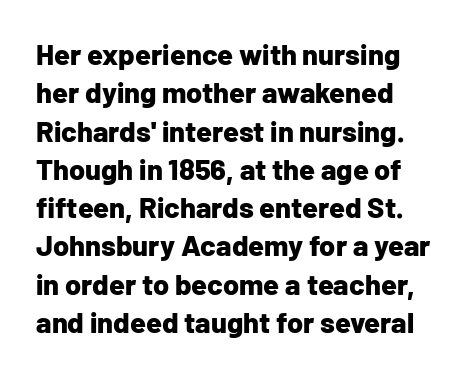
{"serif": "no", "italic": "no", "bold": "yes", "weight": "bold", "width": "normal", "stroke_contrast": "low", "x_height": "medium", "monospaced": "no", "underline": "no", "align": "left", "line_spacing": "normal", "line_spacing_ratio": 1.32, "letter_spacing": "normal", "letter_spacing_em": 0.0, "glyph_px": 29}
